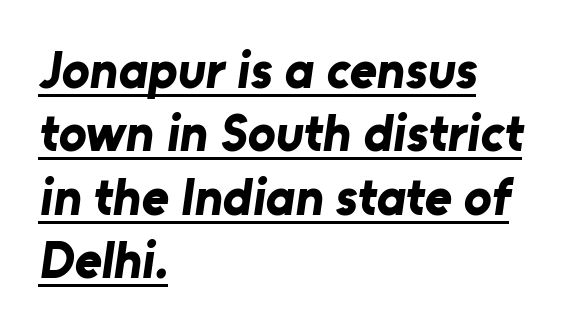
The image shows 52 px bold sans-serif type; set left-aligned, line spacing 1.22x, normal letter spacing, underlined; low stroke contrast and a medium x-height.
